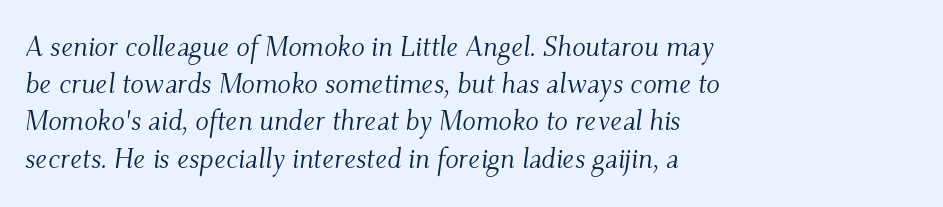
{"serif": "yes", "italic": "yes", "lean": "right", "slant_degrees": 9, "bold": "no", "weight": "light", "width": "normal", "stroke_contrast": "medium", "x_height": "small", "monospaced": "no", "underline": "no", "align": "left", "line_spacing": "normal", "line_spacing_ratio": 1.33, "letter_spacing": "normal", "letter_spacing_em": 0.0, "glyph_px": 28}
